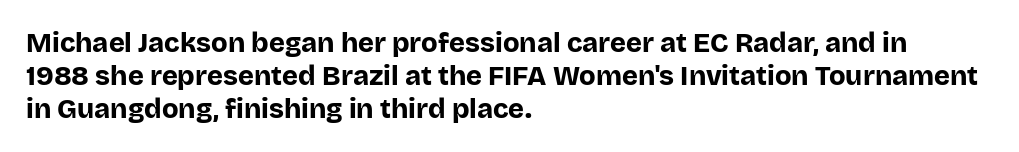
Words float on clear page, feet unadorned. Does the lettering tilt? It doesn't — this is upright. Visually the block forms a straight wall on the left and a jagged coastline on the right. These words are printed bold, with thick strokes throughout. Characters follow at the spacing the type designer built in.
